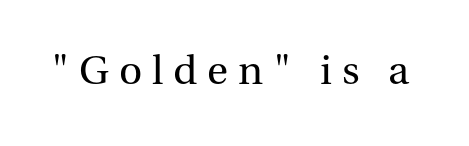
The image shows 43 px regular-weight serif type, upright; set unusually wide letter spacing (+0.23 em), not underlined; medium stroke contrast and a medium x-height.
